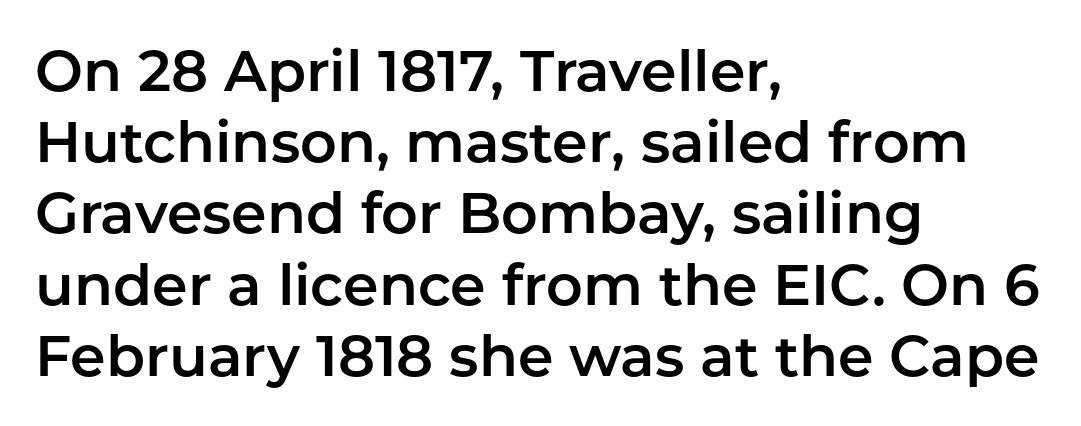
The image shows 57 px sans-serif type, upright; set left-aligned, normal line spacing (1.25x), normal letter spacing, not underlined; low stroke contrast and a medium x-height.
